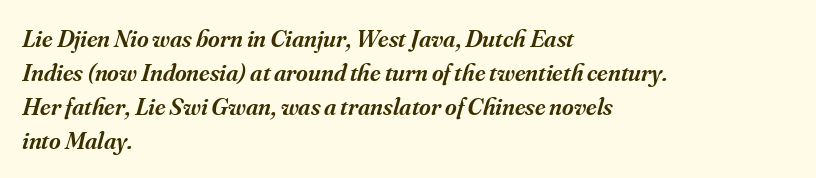
Descender tails drop into unmarked territory. Compared with typical paragraphs, the rows here are spaced about the same. One-word summary of the alignment: left. As a designer I'd log this as weight 600, semibold.
